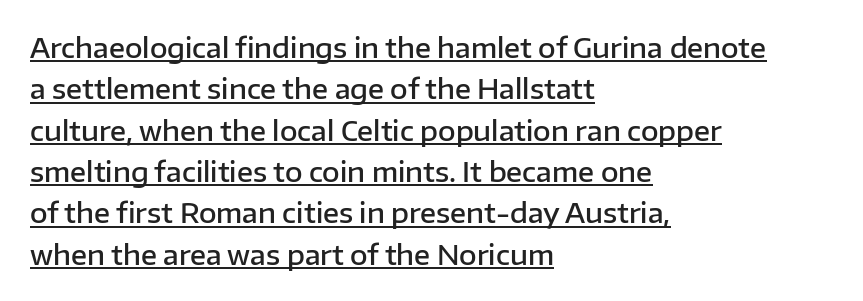
The image shows 27 px text type, upright; set left-aligned, normal line spacing (1.53x), normal letter spacing, underlined.
